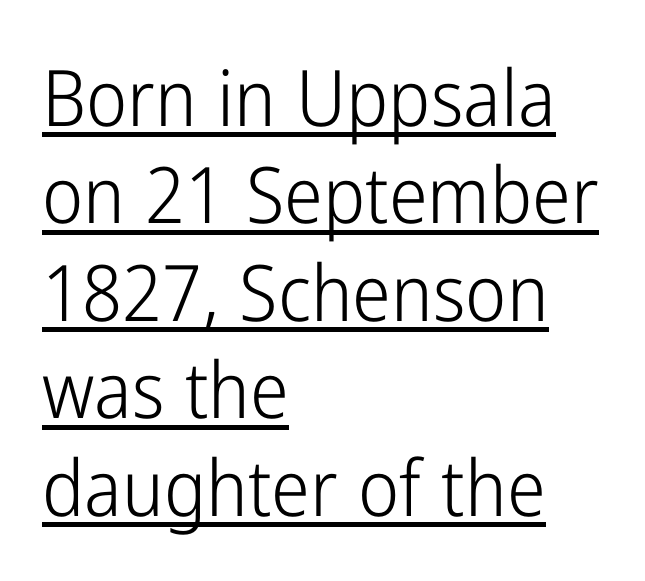
Ordinary non-slanted type is in use. Letter spacing: default. Observe the absence of serifs on each vertical stroke in this sample. Here the designer chose a conventional face with non-uniform glyph widths. Unbolded letterforms with no extra heft.
